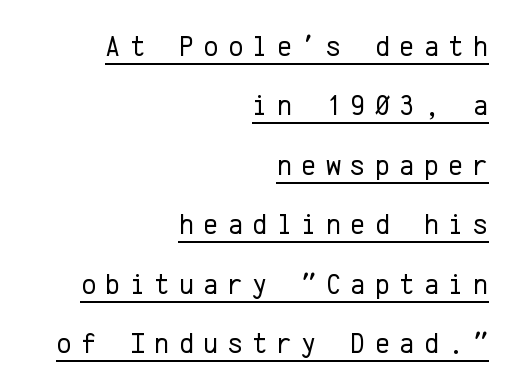
The image shows 29 px regular-weight sans-serif type, upright, monospaced; set right-aligned, loose line spacing (2.05x), unusually wide letter spacing (+0.32 em), underlined; low stroke contrast and a medium x-height.
